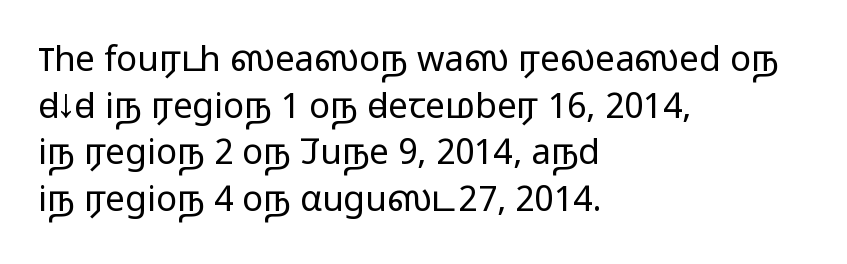
Italic: no, the glyphs are upright roman. Clear beneath every line of the passage. Vertically, the passage feels balanced, rows spaced as you'd expect. Letter spacing: default. The characters are drawn with everyday or finer stroke widths. All the whitespace from short lines collects on the right.
